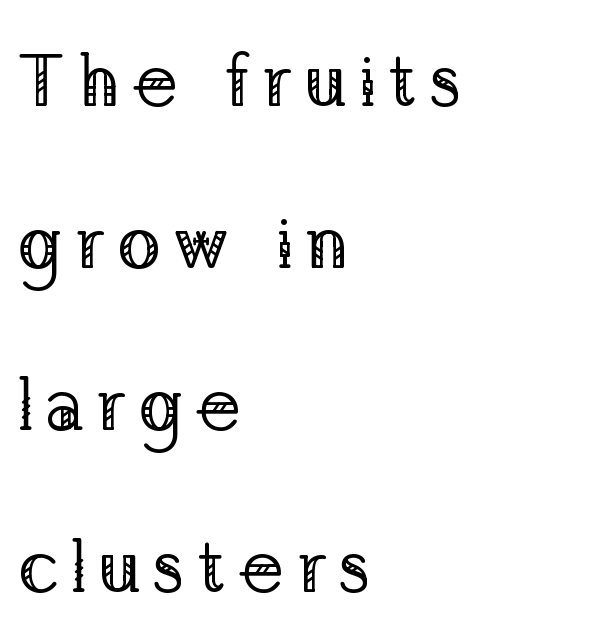
Honestly, there is no underline to notice here at all. Note: serifs present on the glyphs. Summary of vertical rhythm: relaxed, with wide interline spacing. Stems here are at most as thick as an everyday book face. These lines are rendered in a variable-pitch font.
